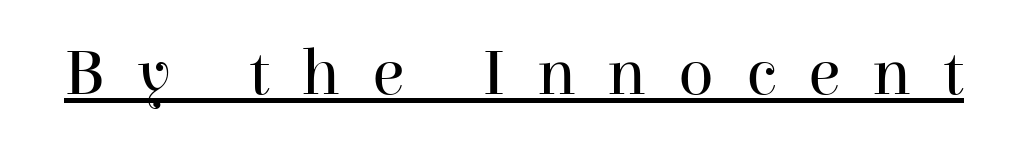
Q: Is the text bold? A: No.
Q: Is the text italic (slanted)? A: No, it is upright.
Q: Is the typeface a serif or a sans-serif typeface? A: Serif.
Q: Is the text underlined? A: Yes.
Q: Is the spacing between letters normal or unusually wide? A: Unusually wide.
Q: Width (condensed, normal, or wide)? A: Normal.
Q: Stroke contrast? A: High.
Q: x-height? A: Medium.
Q: Monospaced? A: No.
